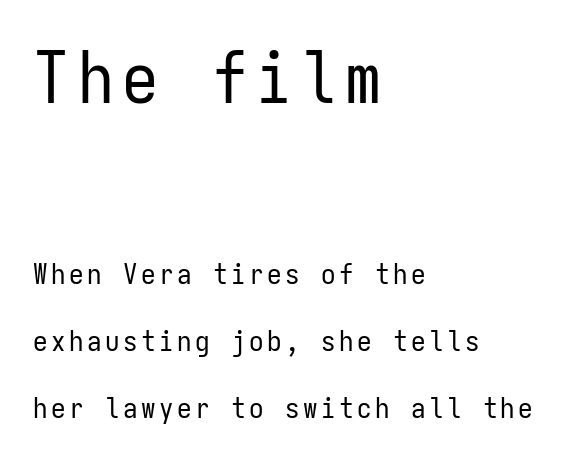
Q: Is the text bold? A: No.
Q: Is the text italic (slanted)? A: No, it is upright.
Q: Is the typeface a serif or a sans-serif typeface? A: Sans-serif.
Q: Is the text underlined? A: No.
Q: How is the paragraph aligned? A: Left-aligned.
Q: Is the spacing between lines tight, normal or loose? A: Loose.
Q: Which block of text is set in a larger size, the first (top) or the second (bottom)? A: The first (top) one.
Q: Width (condensed, normal, or wide)? A: Condensed.
Q: Stroke contrast? A: Low.
Q: x-height? A: Medium.
Q: Monospaced? A: Yes.
